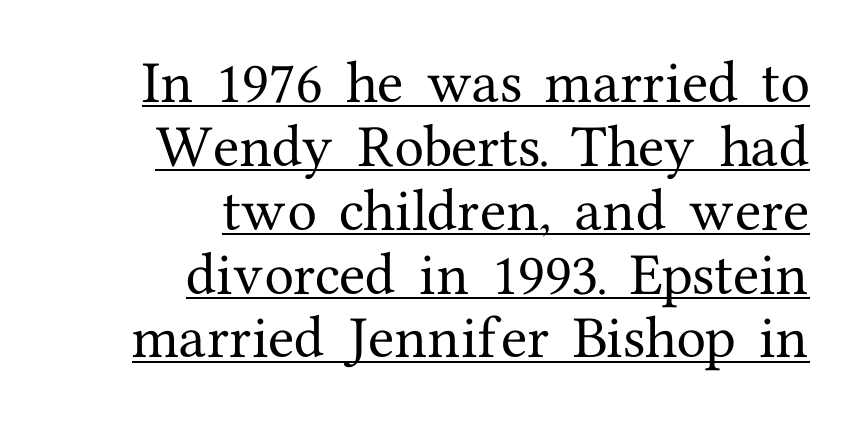
{"serif": "yes", "italic": "no", "width": "normal", "stroke_contrast": "medium", "x_height": "medium", "monospaced": "no", "underline": "yes", "align": "right", "line_spacing": "normal", "line_spacing_ratio": 1.33, "letter_spacing": "normal", "letter_spacing_em": 0.0, "glyph_px": 48}
